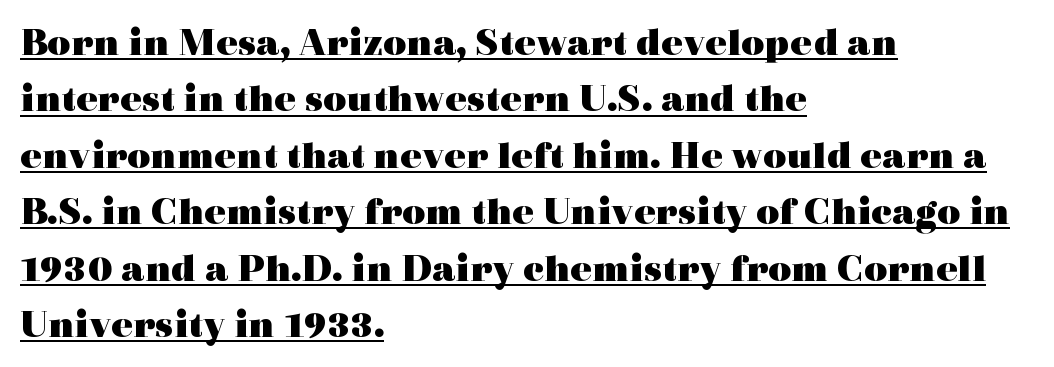
{"serif": "yes", "italic": "no", "bold": "yes", "weight": "heavy", "width": "wide", "x_height": "medium", "monospaced": "no", "underline": "yes", "align": "left", "line_spacing": "normal", "line_spacing_ratio": 1.41, "letter_spacing": "normal", "letter_spacing_em": 0.0, "glyph_px": 40}
